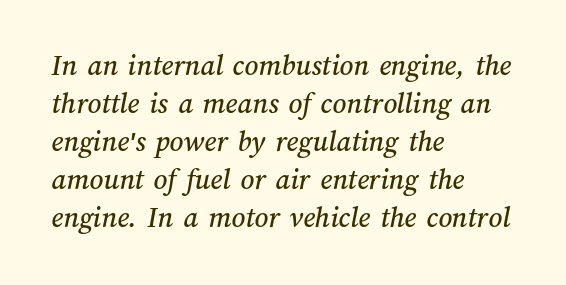
The space beneath each line is pristine and unruled. Reading down the column, the eye jumps a familiar distance to each next line. This rendering leaves character spacing at its baseline value. These lines are rendered in a variable-pitch font. Visually the block forms a straight wall on the left and a jagged coastline on the right.
